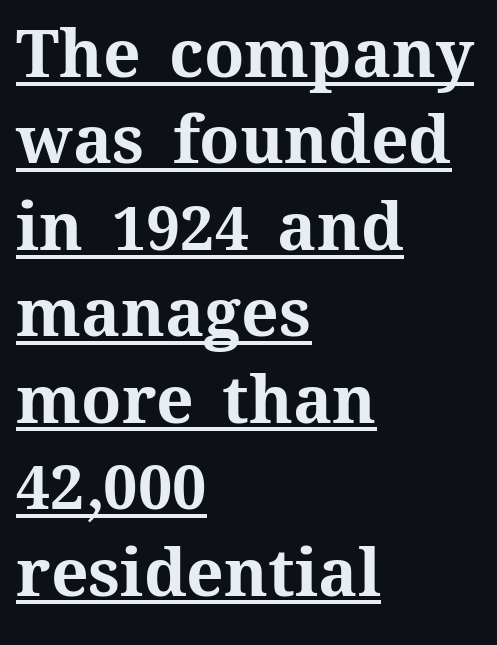
{"italic": "no", "bold": "yes", "weight": "bold", "width": "normal", "stroke_contrast": "medium", "x_height": "medium", "monospaced": "no", "underline": "yes", "align": "left", "line_spacing": "normal", "line_spacing_ratio": 1.31, "letter_spacing": "normal", "letter_spacing_em": 0.0, "glyph_px": 66}
